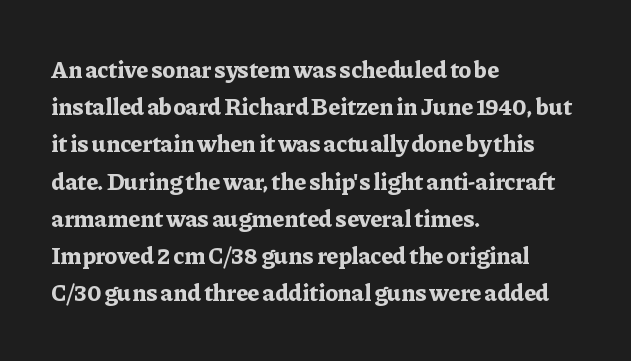
{"italic": "no", "bold": "yes", "underline": "no", "align": "left", "line_spacing": "normal", "line_spacing_ratio": 1.55, "letter_spacing": "normal", "letter_spacing_em": 0.0, "glyph_px": 24}
